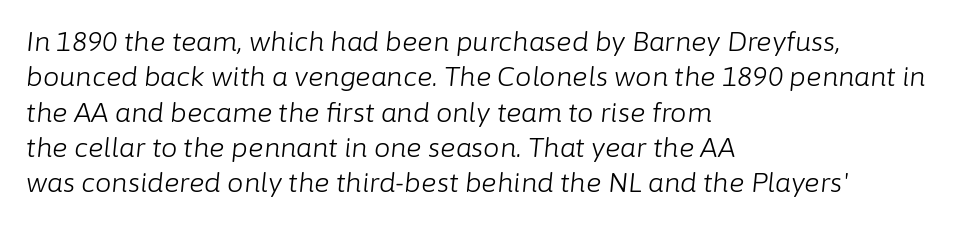
Characters are canted at an angle relative to the baseline's perpendicular. Standard letterfit; no display-style spreading of the glyphs. Interline gaps are of average width in this sample. Where is the straight margin? On the left. Any mark beneath the type? The region is blank.
